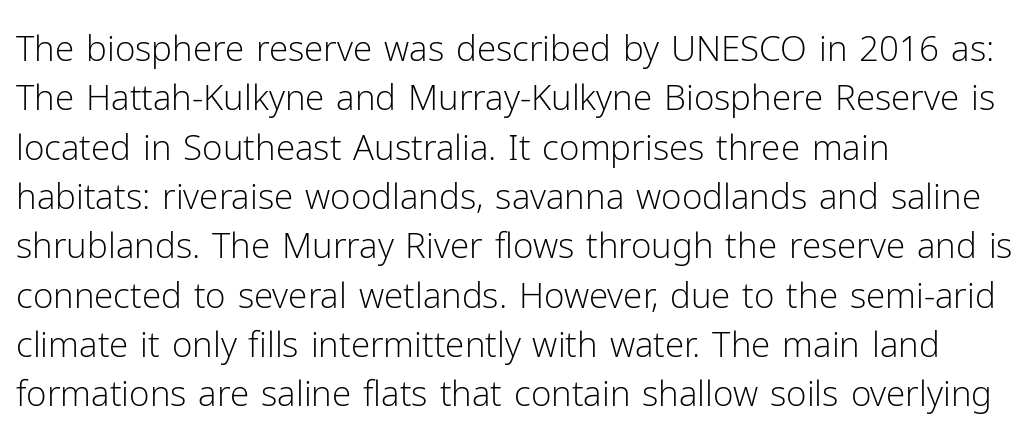
{"serif": "no", "italic": "no", "bold": "no", "weight": "light", "width": "normal", "stroke_contrast": "low", "x_height": "medium", "monospaced": "no", "underline": "no", "align": "left", "line_spacing": "normal", "line_spacing_ratio": 1.41, "letter_spacing": "normal", "letter_spacing_em": 0.0, "glyph_px": 35}
